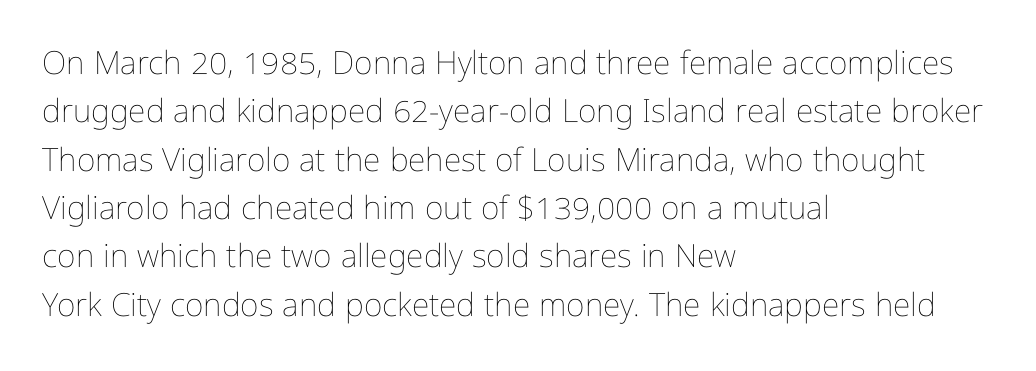
Q: Is the text bold? A: No.
Q: Is the text italic (slanted)? A: No, it is upright.
Q: Is the text underlined? A: No.
Q: How is the paragraph aligned? A: Left-aligned.
Q: Is the spacing between letters normal or unusually wide? A: Normal.
Q: Is the spacing between lines tight, normal or loose? A: Normal.
Q: Width (condensed, normal, or wide)? A: Condensed.
Q: Stroke contrast? A: Low.
Q: x-height? A: Medium.
Q: Monospaced? A: No.
